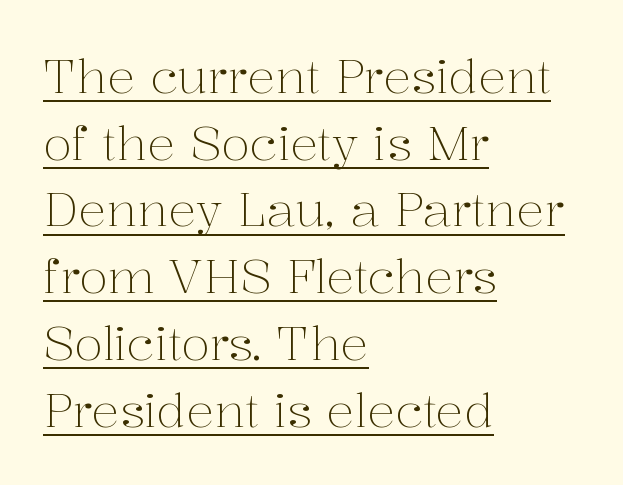
The image shows 47 px light serif type, upright; set left-aligned, normal line spacing (1.42x), normal letter spacing, underlined; medium stroke contrast and a medium x-height.
